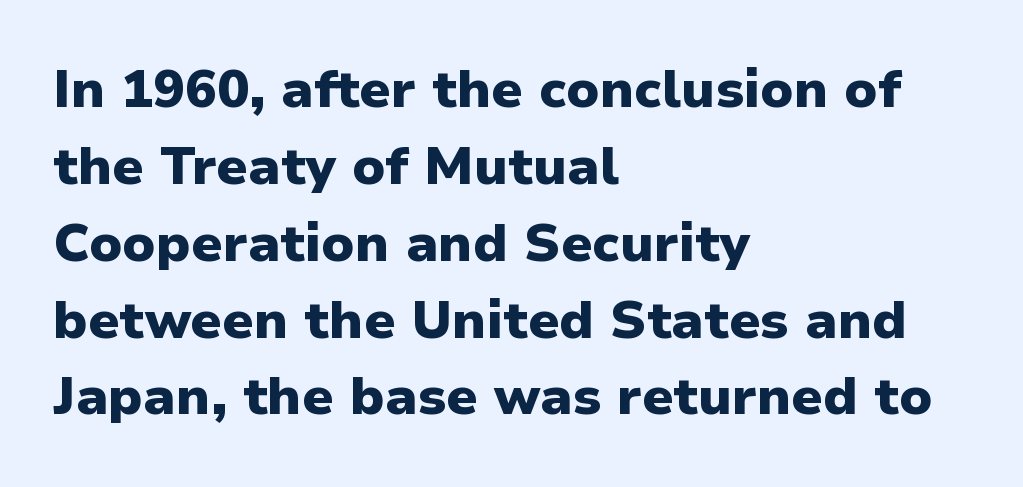
Q: Is the text bold? A: Yes.
Q: Is the text italic (slanted)? A: No, it is upright.
Q: Is the typeface a serif or a sans-serif typeface? A: Sans-serif.
Q: Is the text underlined? A: No.
Q: How is the paragraph aligned? A: Left-aligned.
Q: Is the spacing between letters normal or unusually wide? A: Normal.
Q: Is the spacing between lines tight, normal or loose? A: Normal.
Q: Width (condensed, normal, or wide)? A: Normal.
Q: Stroke contrast? A: Low.
Q: x-height? A: Medium.
Q: Monospaced? A: No.
